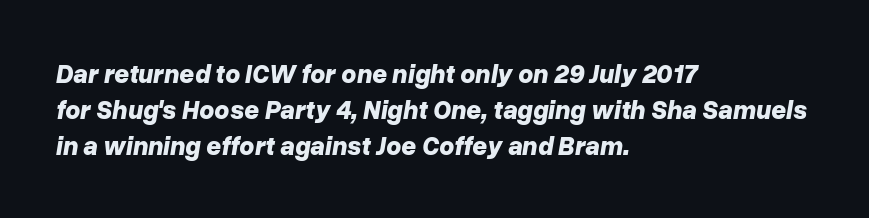
The image shows 26 px bold type, italic (leaning right); set left-aligned, normal line spacing (1.38x), normal letter spacing, not underlined.
